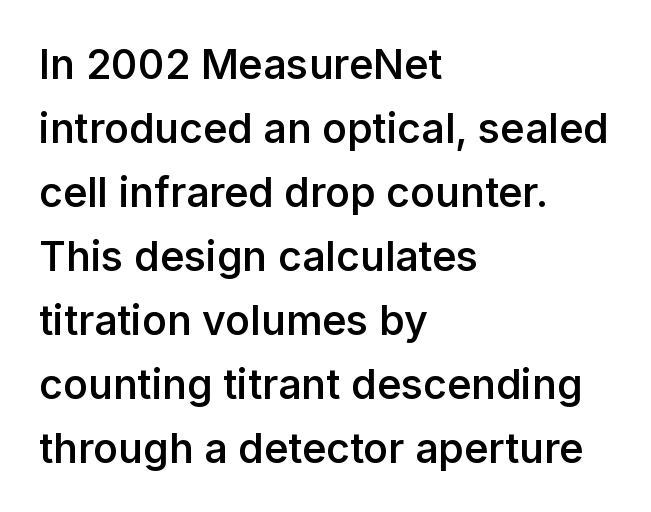
The image shows 41 px semibold sans-serif type, upright; set left-aligned, normal line spacing (1.56x), normal letter spacing, not underlined; low stroke contrast and a medium x-height.
